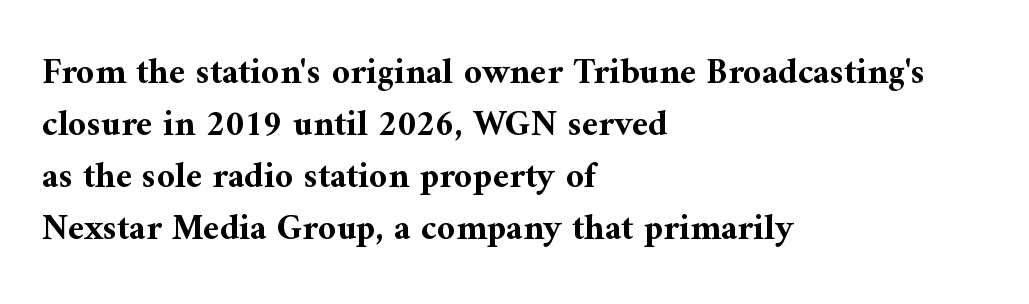
Notice how the stems are strictly vertical — no italics here. Typographically, this falls in the serif category. Leftover space on each line is placed entirely after the last word. In terms of letterspacing, this is plain default setting. These lines are rendered in a variable-pitch font.
